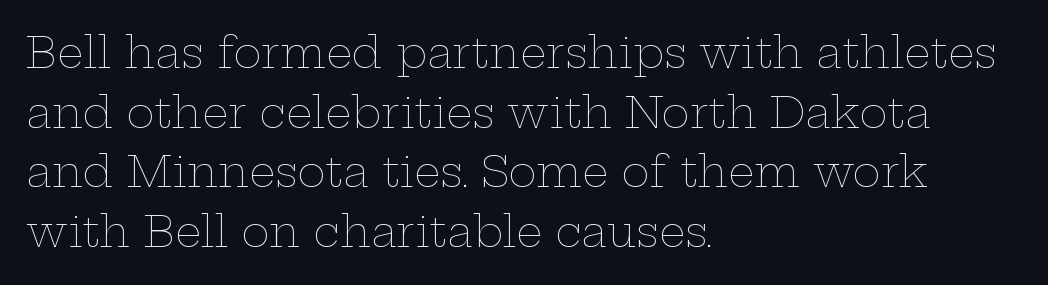
{"italic": "no", "bold": "no", "weight": "thin", "width": "wide", "stroke_contrast": "low", "x_height": "medium", "monospaced": "no", "underline": "no", "align": "left", "line_spacing": "normal", "line_spacing_ratio": 1.42, "letter_spacing": "normal", "letter_spacing_em": 0.0, "glyph_px": 42}
